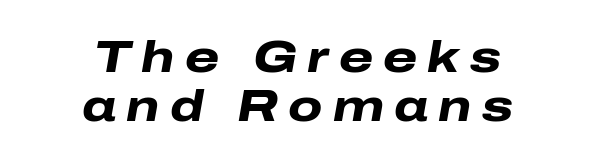
Q: Is the text bold? A: Yes.
Q: Is the text italic (slanted)? A: Yes, it leans right by about 10 degrees.
Q: Is the text underlined? A: No.
Q: How is the paragraph aligned? A: Centered.
Q: Is the spacing between letters normal or unusually wide? A: Unusually wide.
Q: Is the spacing between lines tight, normal or loose? A: Tight.
Q: Width (condensed, normal, or wide)? A: Wide.
Q: Stroke contrast? A: Low.
Q: x-height? A: Medium.
Q: Monospaced? A: No.
